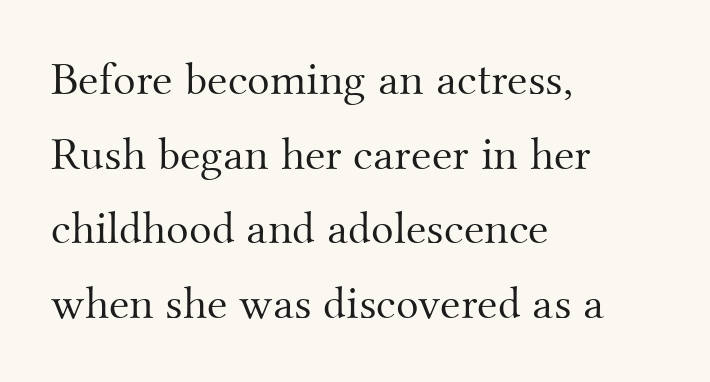
The space directly below the letters is spotless. The setting favours the left margin, as ordinary paragraphs usually do. Is there much room between lines? A standard amount, neither cramped nor airy. Little horizontal feet cap the strokes, marking this as serif type. Looks like regular typesetting: each glyph gets only the width it needs.
